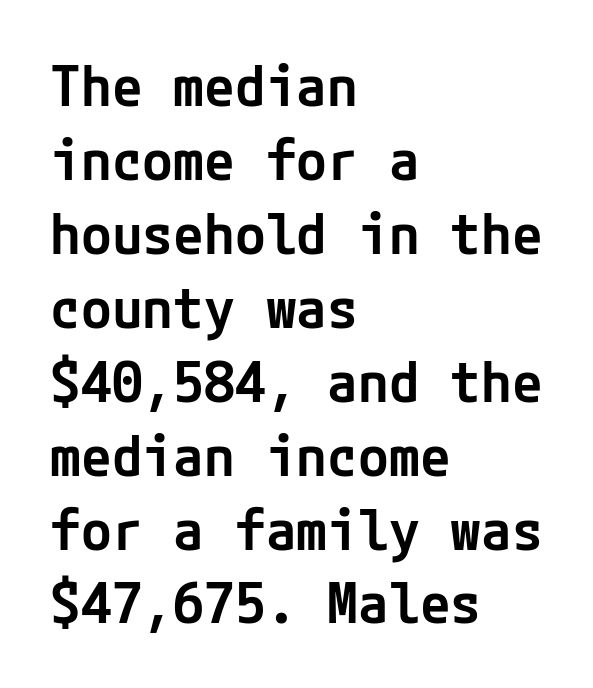
Q: Is the text bold? A: Semi-bold.
Q: Is the text italic (slanted)? A: No, it is upright.
Q: Is the typeface a serif or a sans-serif typeface? A: Sans-serif.
Q: Is the text underlined? A: No.
Q: How is the paragraph aligned? A: Left-aligned.
Q: Is the spacing between letters normal or unusually wide? A: Normal.
Q: Is the spacing between lines tight, normal or loose? A: Normal.
Q: Width (condensed, normal, or wide)? A: Normal.
Q: Stroke contrast? A: Low.
Q: x-height? A: Medium.
